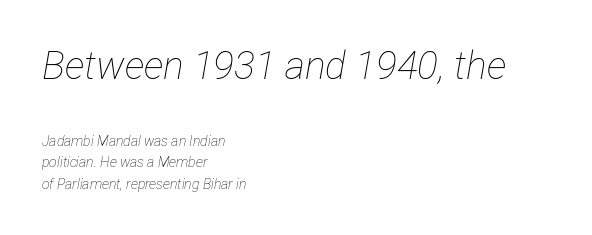
{"italic": "yes", "lean": "right", "slant_degrees": 12, "bold": "no", "weight": "thin", "width": "condensed", "stroke_contrast": "low", "x_height": "medium", "monospaced": "no", "underline": "no", "align": "left", "line_spacing": "normal", "line_spacing_ratio": 1.53, "letter_spacing": "normal", "letter_spacing_em": 0.0, "larger_block": "first", "size_ratio": 2.79, "glyph_px": 39}
